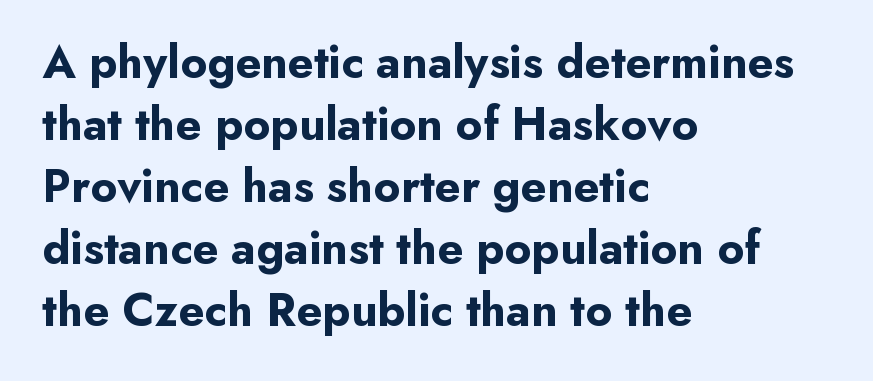
This sample uses plain, unmodified letter spacing. Regular leading. The gap between lines stays unmarked. This sample has the flowing, uneven cadence of proportional lettering.
